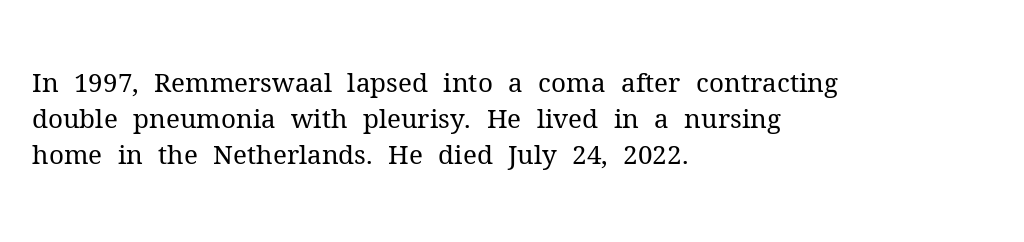
{"italic": "no", "bold": "no", "underline": "no", "align": "left", "line_spacing": "normal", "line_spacing_ratio": 1.39, "letter_spacing": "normal", "letter_spacing_em": 0.0, "glyph_px": 26}
